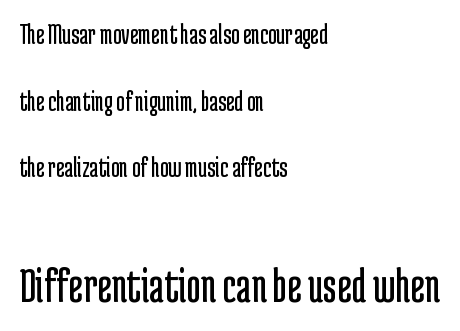
The image shows 50 px regular-weight, condensed sans-serif type, upright; set left-aligned, loose line spacing (2.3x), normal letter spacing, not underlined; the second (bottom) block is 1.72x larger; low stroke contrast and a medium x-height.
